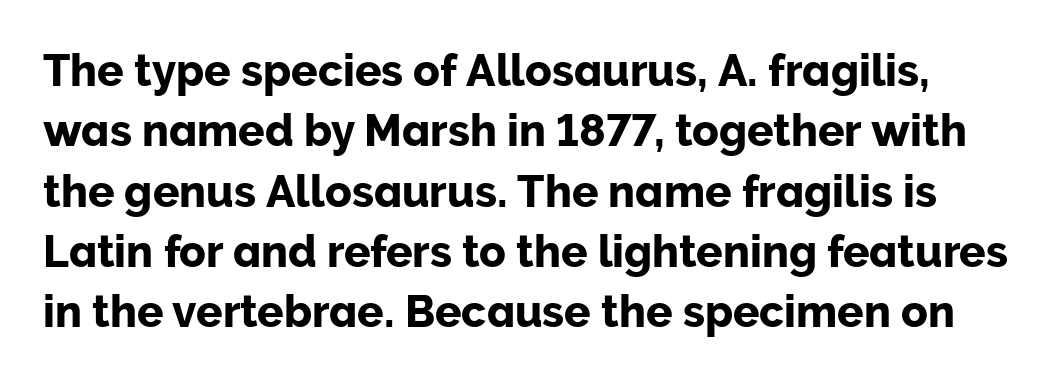
The image shows 44 px sans-serif type, upright; set normal line spacing (1.37x), normal letter spacing, not underlined; low stroke contrast and a medium x-height.
